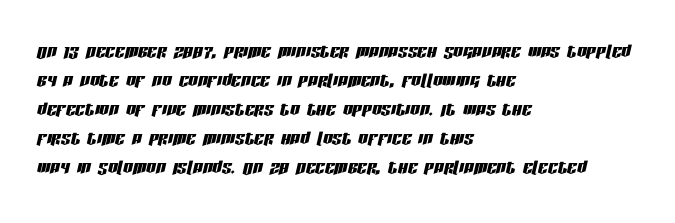
Q: Is the text italic (slanted)? A: Yes, it leans right by about 13 degrees.
Q: Is the text underlined? A: No.
Q: How is the paragraph aligned? A: Left-aligned.
Q: Is the spacing between letters normal or unusually wide? A: Normal.
